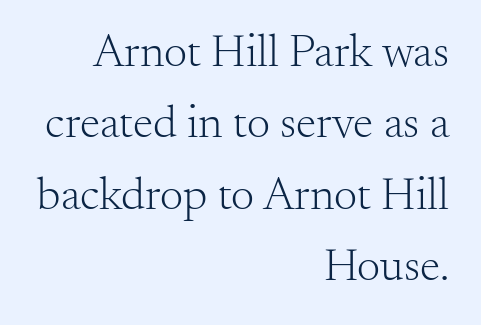
{"serif": "yes", "italic": "no", "bold": "no", "weight": "light", "width": "normal", "stroke_contrast": "medium", "x_height": "small", "monospaced": "no", "underline": "no", "align": "right", "line_spacing": "normal", "line_spacing_ratio": 1.55, "letter_spacing": "normal", "letter_spacing_em": 0.0, "glyph_px": 46}
